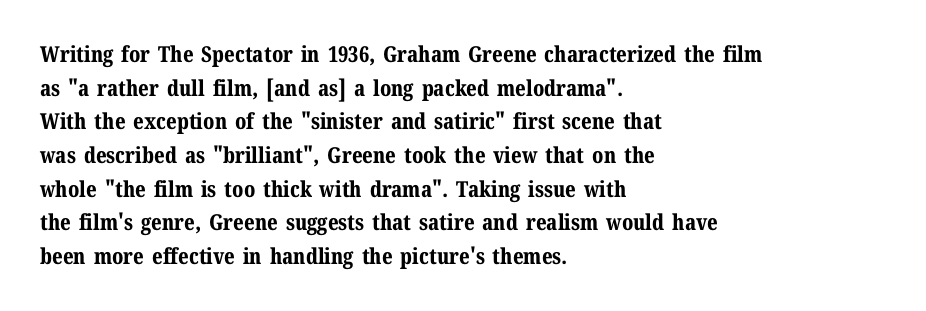
This sample is left-justified, so line endings fall wherever the words run out. Ascenders rise straight up at ninety degrees. Notice how descenders clear the ascenders below comfortably — that's standard leading. Is the type bold? Yes — the strokes are clearly thick and heavy.
